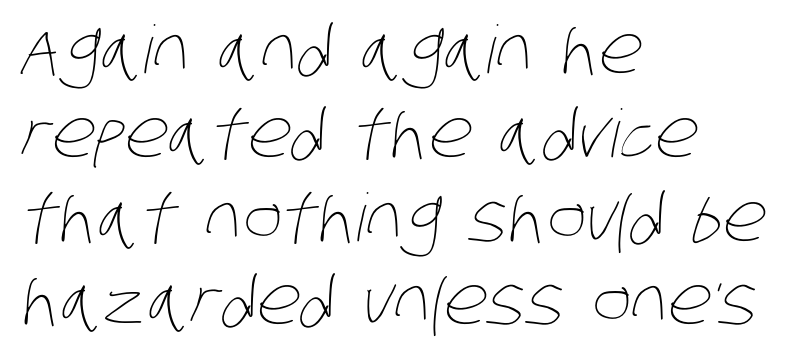
The image shows 66 px thin, condensed type; set left-aligned, normal line spacing (1.27x), normal letter spacing, not underlined; low stroke contrast and a large x-height.
